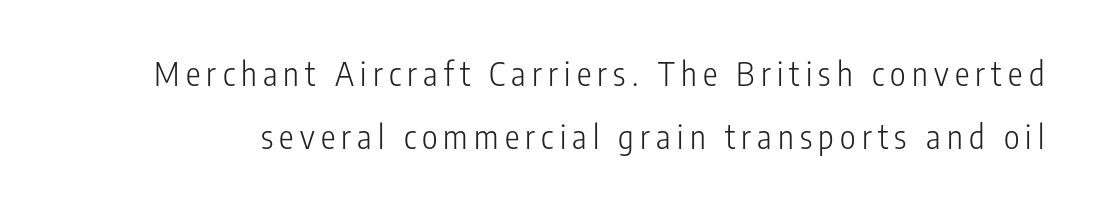
{"serif": "no", "italic": "no", "bold": "no", "weight": "light", "width": "condensed", "stroke_contrast": "low", "x_height": "medium", "monospaced": "no", "underline": "no", "line_spacing": "loose", "line_spacing_ratio": 1.92, "glyph_px": 33}
